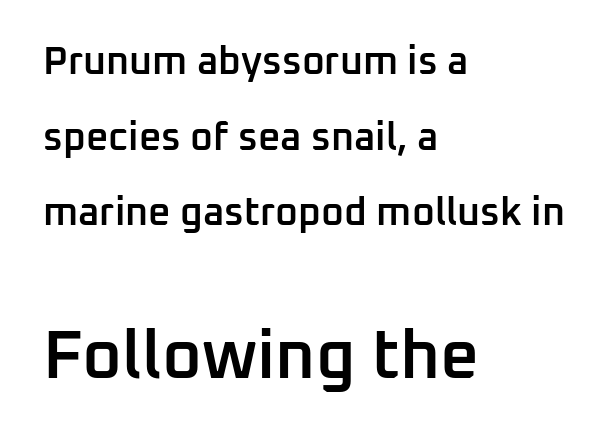
{"serif": "no", "italic": "no", "bold": "semi", "weight": "semibold", "width": "normal", "stroke_contrast": "low", "x_height": "medium", "monospaced": "no", "underline": "no", "align": "left", "line_spacing": "loose", "line_spacing_ratio": 1.94, "letter_spacing": "normal", "letter_spacing_em": 0.0, "larger_block": "second", "size_ratio": 1.74, "glyph_px": 68}
